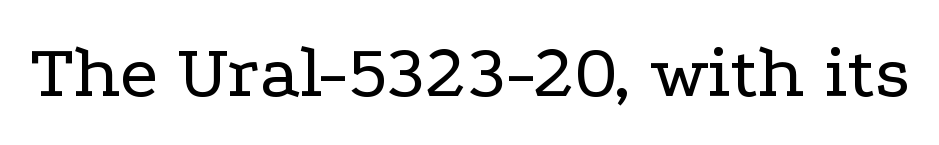
{"serif": "yes", "italic": "no", "bold": "no", "weight": "regular", "width": "wide", "stroke_contrast": "low", "x_height": "medium", "monospaced": "no", "underline": "no", "letter_spacing": "normal", "letter_spacing_em": 0.0, "glyph_px": 77}
